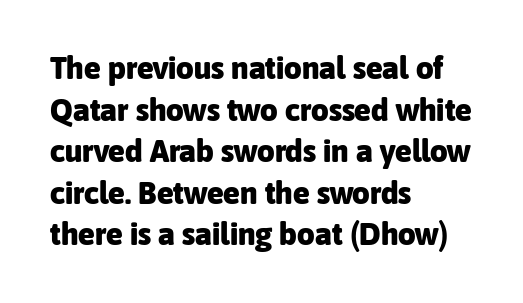
{"serif": "no", "italic": "no", "bold": "yes", "weight": "heavy", "width": "normal", "stroke_contrast": "low", "x_height": "medium", "monospaced": "no", "underline": "no", "align": "left", "line_spacing": "normal", "line_spacing_ratio": 1.34, "letter_spacing": "normal", "letter_spacing_em": 0.0, "glyph_px": 31}
